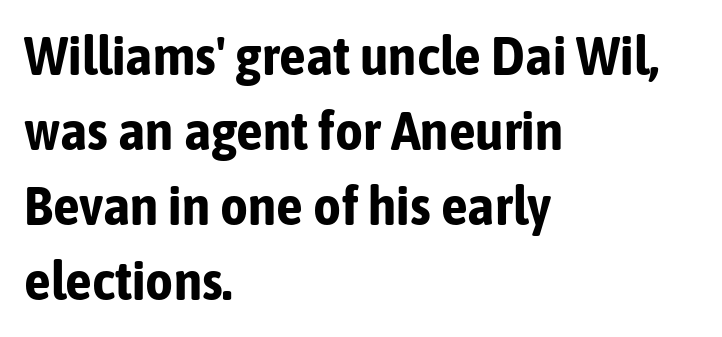
The image shows 54 px bold, condensed sans-serif type, upright; set left-aligned, normal line spacing (1.39x), normal letter spacing, not underlined; low stroke contrast and a medium x-height.
